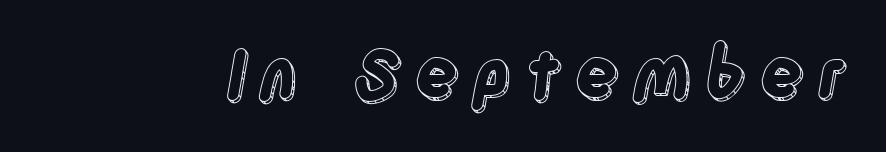
The image shows 67 px condensed type; set not underlined; a large x-height.
